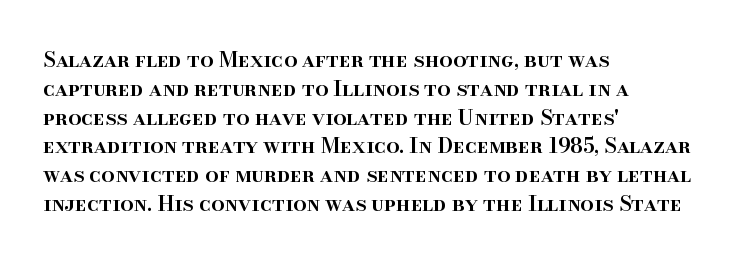
Q: Is the text bold? A: Semi-bold.
Q: Is the text italic (slanted)? A: No, it is upright.
Q: Is the text underlined? A: No.
Q: How is the paragraph aligned? A: Left-aligned.
Q: Is the spacing between letters normal or unusually wide? A: Normal.
Q: Is the spacing between lines tight, normal or loose? A: Normal.
